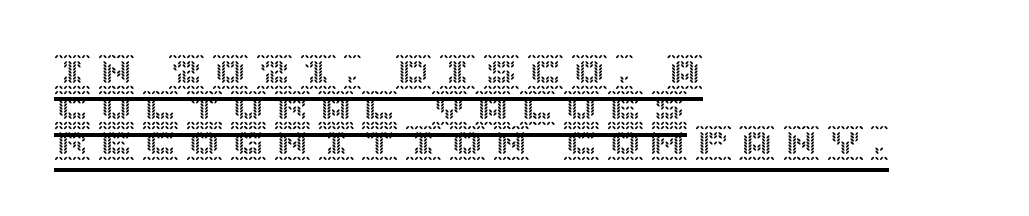
The image shows 36 px text type, upright; set left-aligned, tight line spacing (0.99x), unusually wide letter spacing (+0.22 em), underlined; a large x-height.
